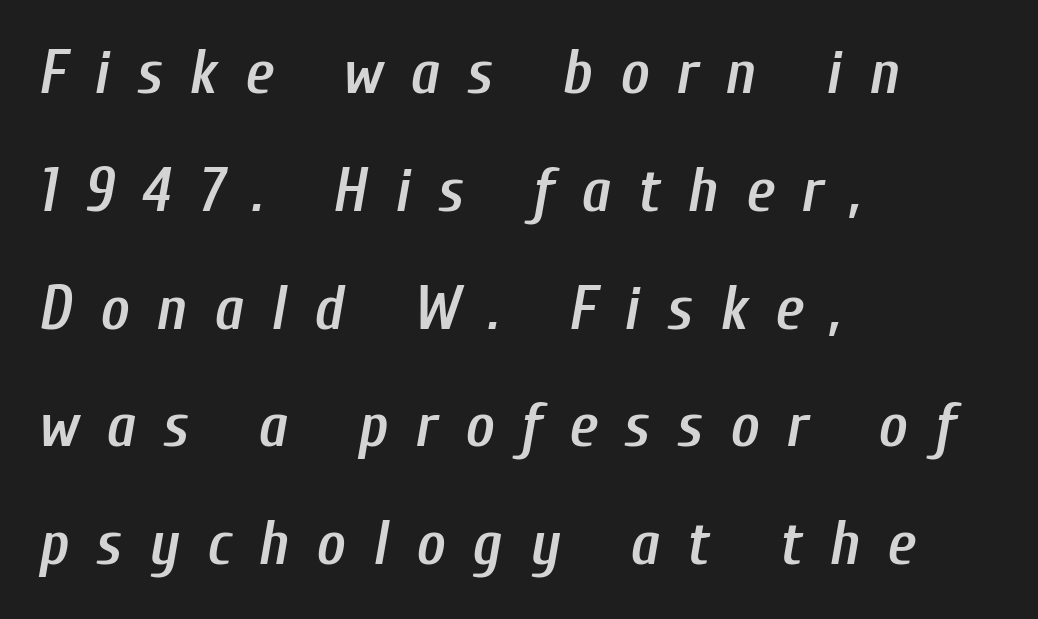
{"italic": "yes", "lean": "right", "slant_degrees": 10, "bold": "semi", "weight": "semibold", "width": "condensed", "stroke_contrast": "low", "x_height": "medium", "monospaced": "no", "underline": "no", "align": "left", "line_spacing": "loose", "line_spacing_ratio": 1.9, "letter_spacing": "wide", "letter_spacing_em": 0.44, "glyph_px": 62}
